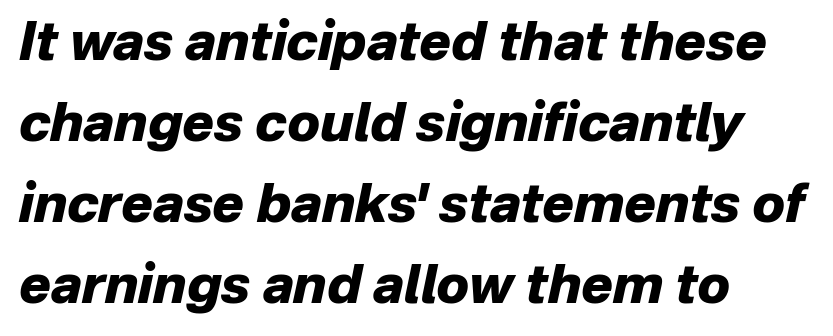
Q: Is the text bold? A: Yes.
Q: Is the text italic (slanted)? A: Yes, it leans right by about 12 degrees.
Q: Is the text underlined? A: No.
Q: How is the paragraph aligned? A: Left-aligned.
Q: Is the spacing between letters normal or unusually wide? A: Normal.
Q: Is the spacing between lines tight, normal or loose? A: Normal.
Q: Width (condensed, normal, or wide)? A: Normal.
Q: Stroke contrast? A: Low.
Q: x-height? A: Medium.
Q: Monospaced? A: No.
